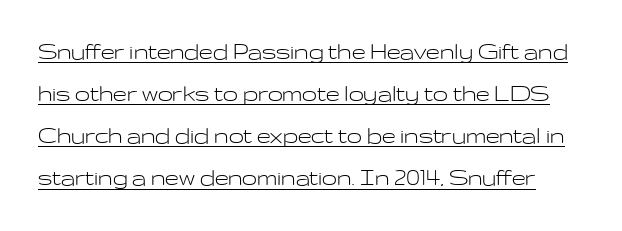
The image shows 27 px text type, upright; set normal line spacing (1.56x), normal letter spacing, underlined.
